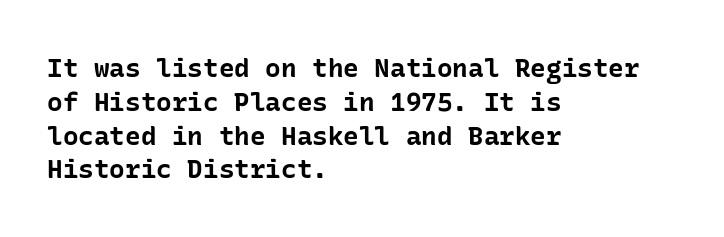
The image shows 26 px bold type, upright; set left-aligned, normal line spacing (1.3x), normal letter spacing, not underlined.
